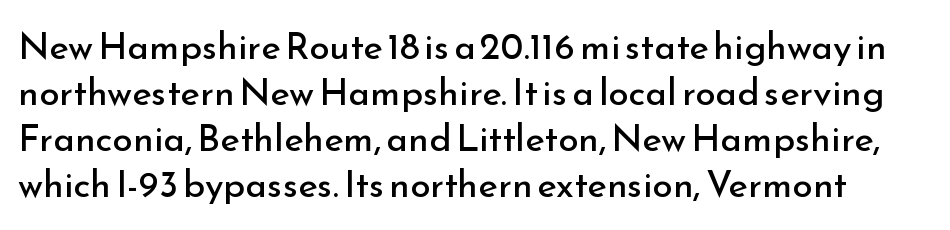
{"serif": "no", "italic": "no", "bold": "no", "weight": "regular", "width": "normal", "stroke_contrast": "low", "x_height": "small", "monospaced": "no", "underline": "no", "line_spacing_ratio": 1.24, "letter_spacing": "normal", "letter_spacing_em": 0.0, "glyph_px": 37}
